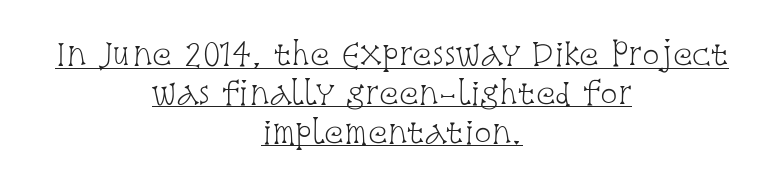
{"serif": "yes", "italic": "no", "bold": "no", "weight": "light", "width": "condensed", "stroke_contrast": "low", "x_height": "large", "monospaced": "no", "underline": "yes", "align": "center", "line_spacing": "normal", "line_spacing_ratio": 1.34, "letter_spacing": "normal", "letter_spacing_em": 0.0, "glyph_px": 29}
